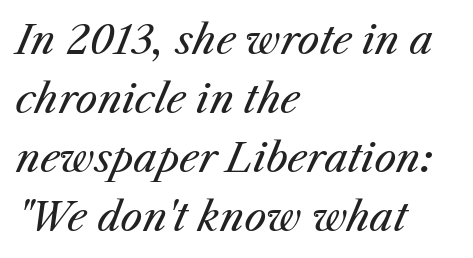
Q: Is the text bold? A: No.
Q: Is the text italic (slanted)? A: Yes, it leans right by about 25 degrees.
Q: Is the text underlined? A: No.
Q: How is the paragraph aligned? A: Left-aligned.
Q: Is the spacing between letters normal or unusually wide? A: Normal.
Q: Is the spacing between lines tight, normal or loose? A: Normal.
Q: Width (condensed, normal, or wide)? A: Normal.
Q: Stroke contrast? A: Medium.
Q: x-height? A: Medium.
Q: Monospaced? A: No.
